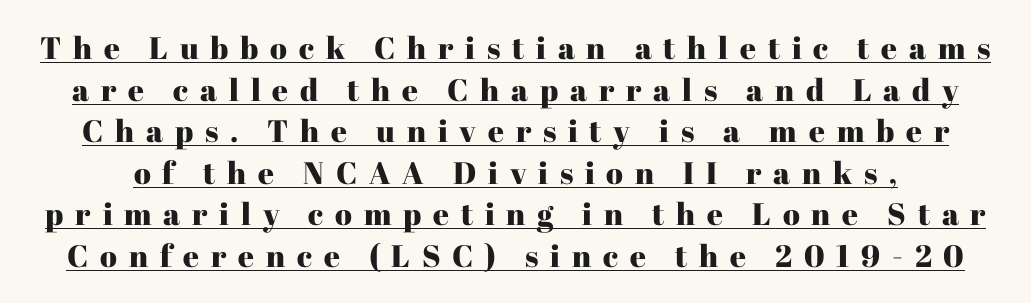
The image shows 31 px serif type, upright; set normal line spacing (1.34x), unusually wide letter spacing (+0.38 em), underlined; high stroke contrast and a medium x-height.
